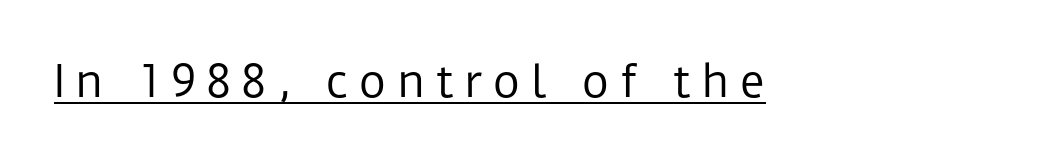
{"serif": "no", "italic": "no", "bold": "no", "weight": "regular", "width": "normal", "stroke_contrast": "low", "x_height": "medium", "monospaced": "no", "underline": "yes", "align": "left", "letter_spacing": "wide", "letter_spacing_em": 0.24, "glyph_px": 43}
